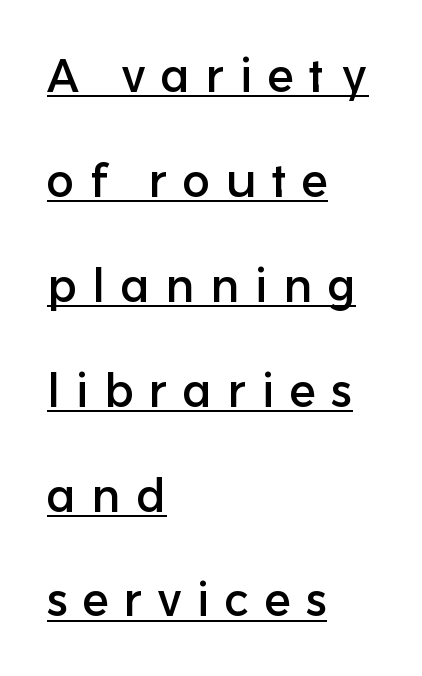
{"serif": "no", "italic": "no", "width": "normal", "stroke_contrast": "low", "x_height": "medium", "monospaced": "no", "underline": "yes", "align": "left", "line_spacing": "loose", "line_spacing_ratio": 2.28, "letter_spacing": "wide", "letter_spacing_em": 0.34, "glyph_px": 46}
